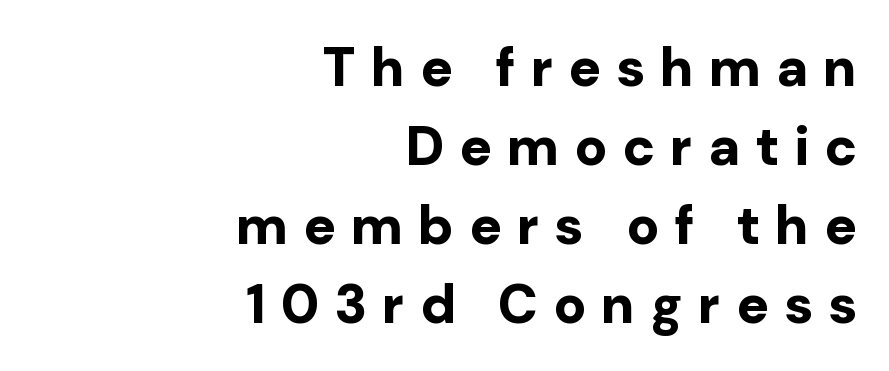
{"serif": "no", "italic": "no", "bold": "yes", "weight": "bold", "width": "normal", "stroke_contrast": "low", "x_height": "medium", "monospaced": "no", "underline": "no", "align": "right", "line_spacing": "normal", "line_spacing_ratio": 1.46, "letter_spacing": "wide", "letter_spacing_em": 0.28, "glyph_px": 54}
